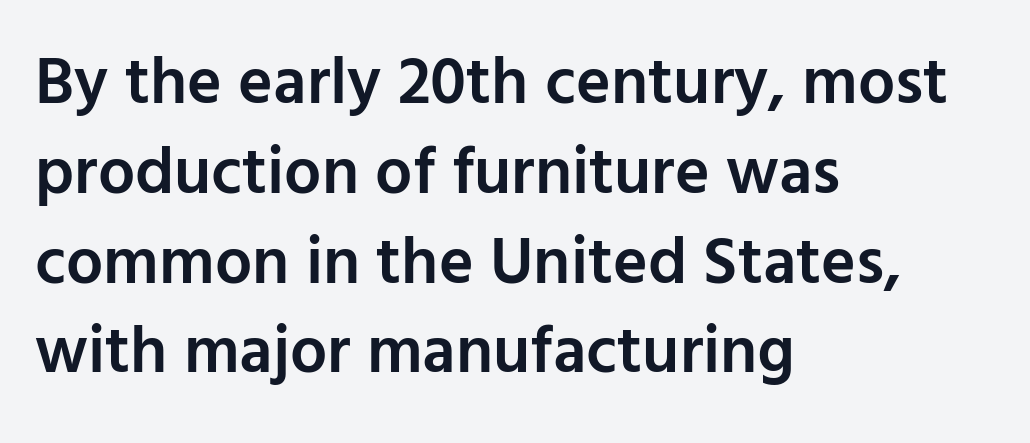
The image shows 66 px semibold sans-serif type, upright; set left-aligned, normal line spacing (1.36x), normal letter spacing, not underlined; low stroke contrast and a medium x-height.
